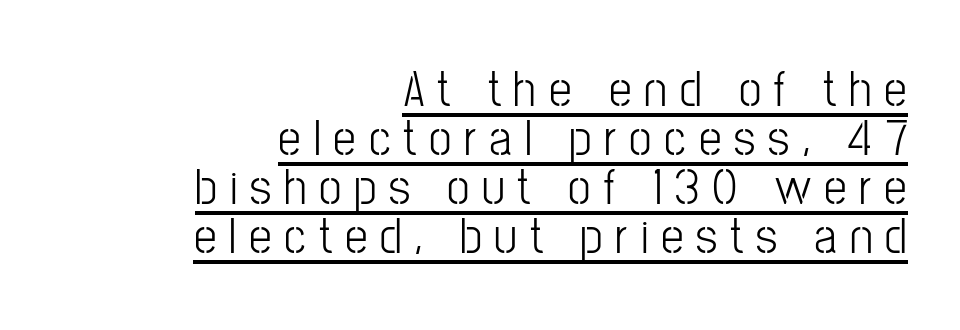
Weight: regular or lighter. Underlining? Definitely there. The rendering uses a small line-height, squeezing the rows. The characters display no serif detailing; their extremities are plain.
